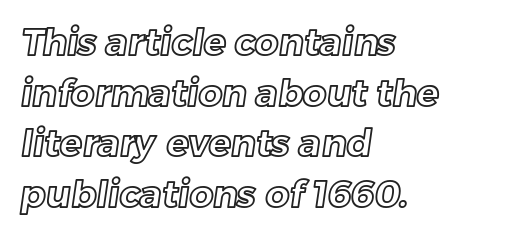
Q: Is the text underlined? A: No.
Q: How is the paragraph aligned? A: Left-aligned.
Q: Is the spacing between letters normal or unusually wide? A: Normal.
Q: Is the spacing between lines tight, normal or loose? A: Normal.
Q: Width (condensed, normal, or wide)? A: Normal.
Q: x-height? A: Medium.
Q: Monospaced? A: No.
